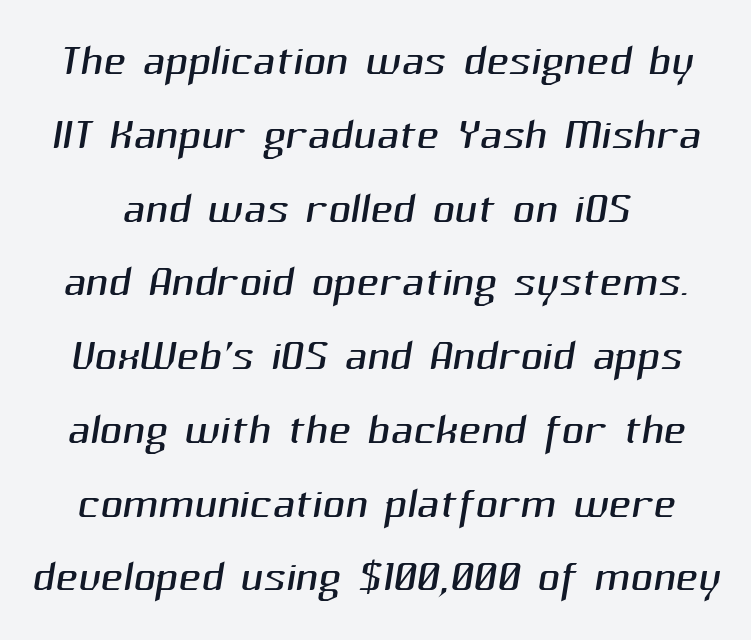
{"serif": "no", "bold": "no", "weight": "light", "width": "normal", "stroke_contrast": "medium", "x_height": "medium", "monospaced": "no", "underline": "no", "line_spacing_ratio": 1.19, "letter_spacing": "normal", "letter_spacing_em": 0.0, "glyph_px": 62}
